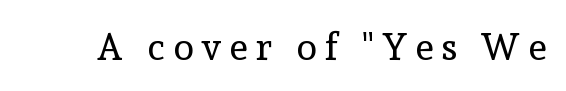
The image shows 38 px regular-weight serif type, upright; set unusually wide letter spacing (+0.21 em), not underlined; a medium x-height.
